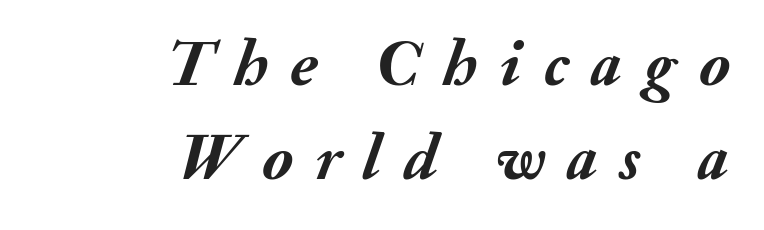
The image shows 65 px semibold type, italic (leaning right); set right-aligned, normal line spacing (1.44x), unusually wide letter spacing (+0.35 em), not underlined; medium stroke contrast and a small x-height.
